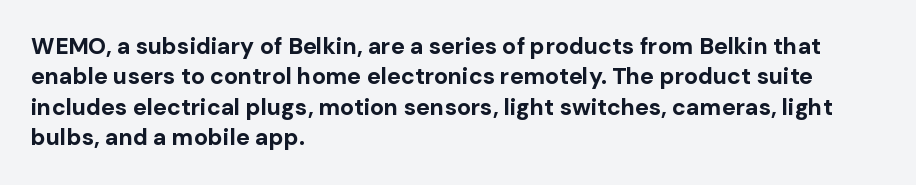
Q: Is the text bold? A: Yes.
Q: Is the text italic (slanted)? A: No, it is upright.
Q: Is the text underlined? A: No.
Q: How is the paragraph aligned? A: Left-aligned.
Q: Is the spacing between letters normal or unusually wide? A: Normal.
Q: Is the spacing between lines tight, normal or loose? A: Normal.
